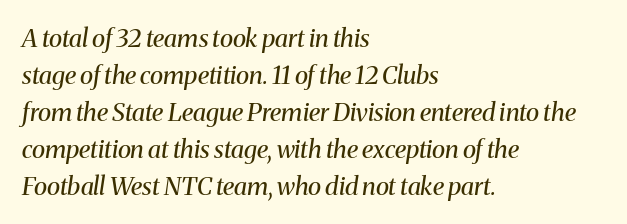
{"italic": "yes", "lean": "right", "slant_degrees": 8, "bold": "no", "underline": "no", "align": "left", "line_spacing": "normal", "line_spacing_ratio": 1.48, "letter_spacing": "normal", "letter_spacing_em": 0.0, "glyph_px": 25}
